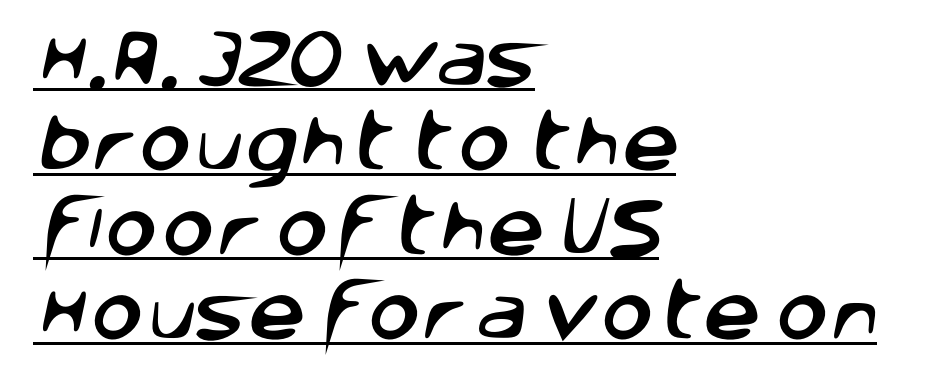
{"serif": "no", "width": "normal", "stroke_contrast": "low", "x_height": "large", "monospaced": "no", "underline": "yes", "align": "left", "line_spacing": "normal", "line_spacing_ratio": 1.32, "letter_spacing": "normal", "letter_spacing_em": 0.0, "glyph_px": 64}
